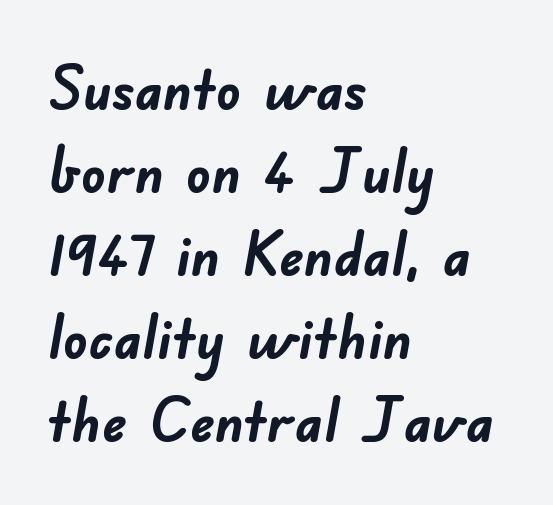
Q: Is the text bold? A: Yes.
Q: Is the typeface a serif or a sans-serif typeface? A: Sans-serif.
Q: Is the text underlined? A: No.
Q: How is the paragraph aligned? A: Left-aligned.
Q: Is the spacing between letters normal or unusually wide? A: Normal.
Q: Is the spacing between lines tight, normal or loose? A: Normal.
Q: Width (condensed, normal, or wide)? A: Normal.
Q: Stroke contrast? A: Low.
Q: x-height? A: Small.
Q: Monospaced? A: No.
